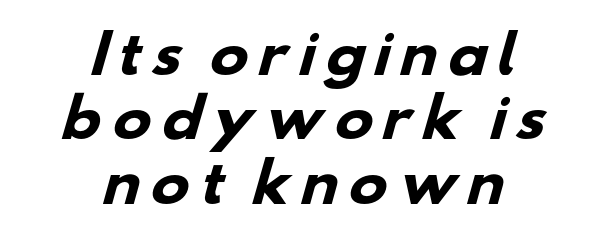
The image shows 52 px heavy, wide sans-serif type; set centered, line spacing 1.24x, not underlined; low stroke contrast and a small x-height.
